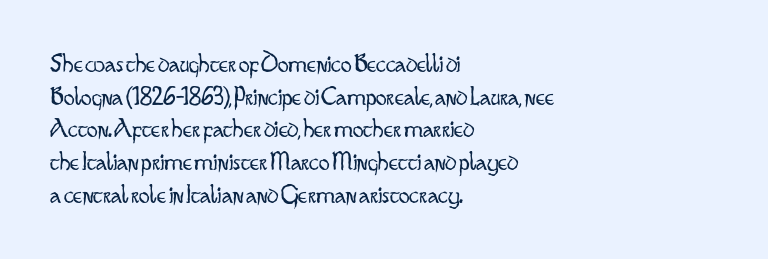
Q: Is the text bold? A: No.
Q: Is the text italic (slanted)? A: No, it is upright.
Q: Is the text underlined? A: No.
Q: How is the paragraph aligned? A: Left-aligned.
Q: Is the spacing between letters normal or unusually wide? A: Normal.
